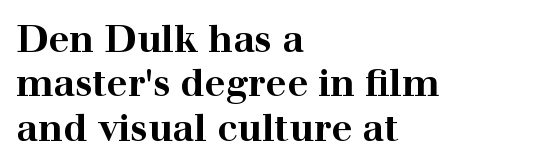
Q: Is the text bold? A: Yes.
Q: Is the text italic (slanted)? A: No, it is upright.
Q: Is the typeface a serif or a sans-serif typeface? A: Serif.
Q: Is the text underlined? A: No.
Q: How is the paragraph aligned? A: Left-aligned.
Q: Is the spacing between letters normal or unusually wide? A: Normal.
Q: Width (condensed, normal, or wide)? A: Wide.
Q: Stroke contrast? A: High.
Q: x-height? A: Medium.
Q: Monospaced? A: No.
